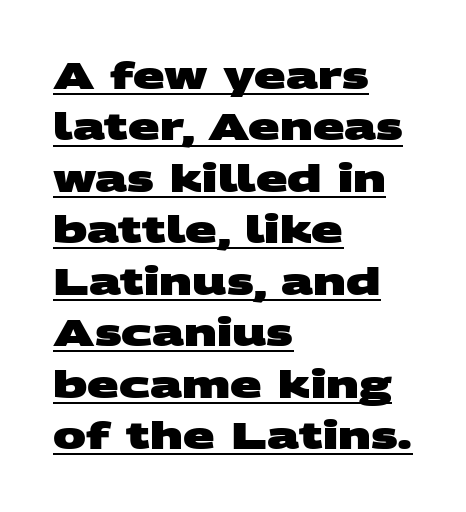
{"serif": "no", "bold": "yes", "weight": "heavy", "width": "wide", "stroke_contrast": "medium", "x_height": "large", "monospaced": "no", "underline": "yes", "align": "left", "line_spacing": "normal", "line_spacing_ratio": 1.39, "letter_spacing": "normal", "letter_spacing_em": 0.0, "glyph_px": 37}
